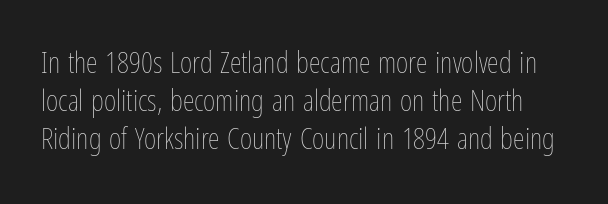
The image shows 30 px thin, condensed type, upright; set normal line spacing (1.26x), normal letter spacing, not underlined; low stroke contrast and a medium x-height.
